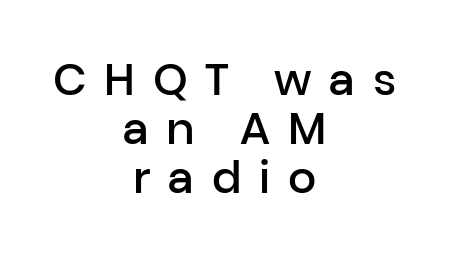
{"serif": "no", "italic": "no", "bold": "semi", "weight": "semibold", "width": "normal", "stroke_contrast": "low", "x_height": "medium", "monospaced": "no", "underline": "no", "align": "center", "line_spacing": "tight", "line_spacing_ratio": 1.11, "letter_spacing": "wide", "letter_spacing_em": 0.4, "glyph_px": 44}
